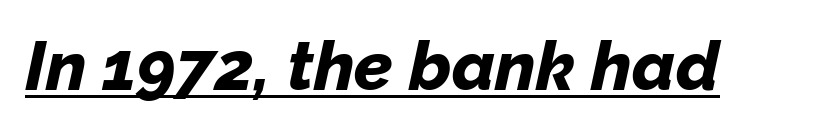
{"italic": "yes", "lean": "right", "slant_degrees": 12, "bold": "yes", "weight": "bold", "width": "normal", "stroke_contrast": "low", "x_height": "medium", "monospaced": "no", "underline": "yes", "letter_spacing": "normal", "letter_spacing_em": 0.0, "glyph_px": 69}
